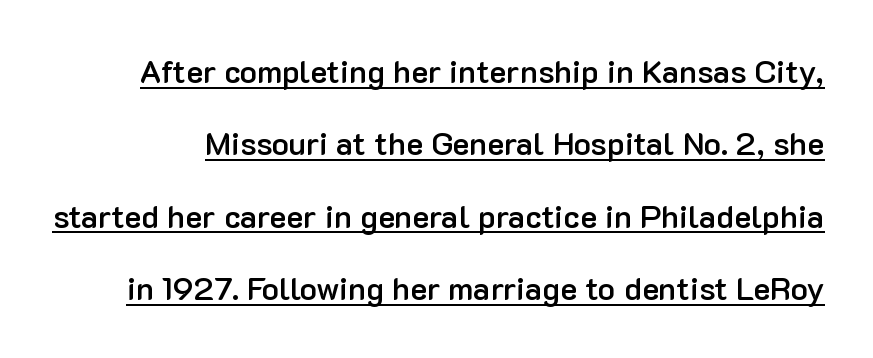
The image shows 32 px semibold sans-serif type, upright; set loose line spacing (2.26x), normal letter spacing, underlined; low stroke contrast and a medium x-height.
